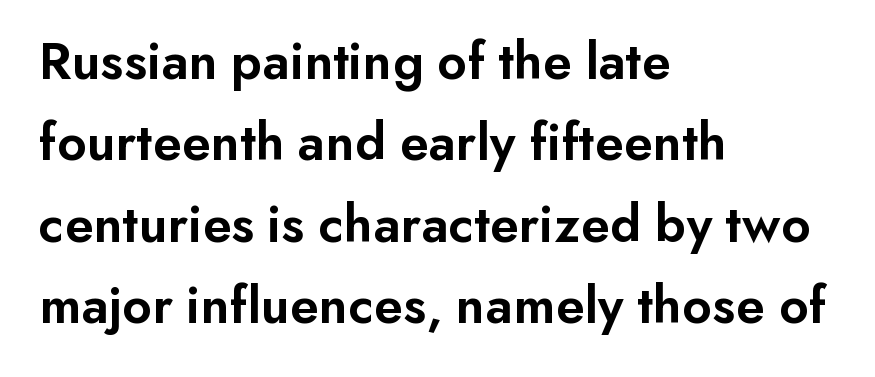
Q: Is the text bold? A: Semi-bold.
Q: Is the text italic (slanted)? A: No, it is upright.
Q: Is the typeface a serif or a sans-serif typeface? A: Sans-serif.
Q: Is the text underlined? A: No.
Q: How is the paragraph aligned? A: Left-aligned.
Q: Is the spacing between letters normal or unusually wide? A: Normal.
Q: Is the spacing between lines tight, normal or loose? A: Normal.
Q: Width (condensed, normal, or wide)? A: Normal.
Q: Stroke contrast? A: Low.
Q: x-height? A: Small.
Q: Monospaced? A: No.
